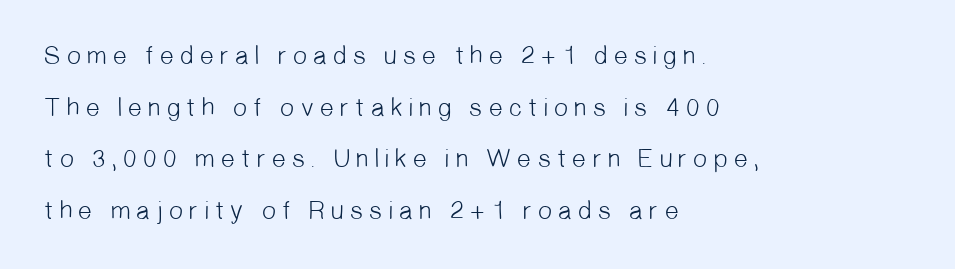
The image shows 26 px text type; set left-aligned, loose line spacing (1.99x), not underlined.
